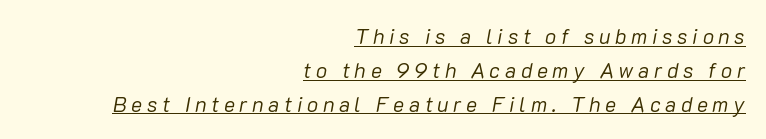
{"italic": "yes", "lean": "right", "slant_degrees": 10, "bold": "no", "underline": "yes", "align": "right", "line_spacing": "normal", "line_spacing_ratio": 1.61, "letter_spacing": "wide", "letter_spacing_em": 0.22, "glyph_px": 21}
